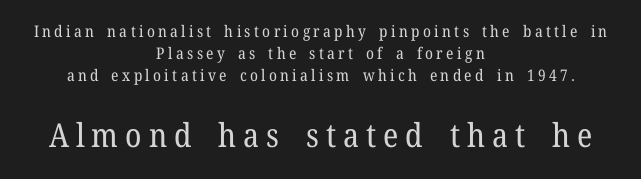
{"serif": "yes", "italic": "no", "bold": "no", "weight": "regular", "width": "normal", "stroke_contrast": "low", "x_height": "medium", "monospaced": "no", "underline": "no", "align": "center", "line_spacing": "normal", "line_spacing_ratio": 1.38, "letter_spacing": "wide", "letter_spacing_em": 0.21, "larger_block": "second", "size_ratio": 2.06, "glyph_px": 33}
